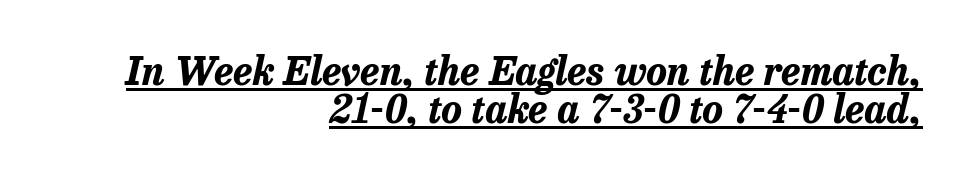
Q: Is the text bold? A: Yes.
Q: Is the text italic (slanted)? A: Yes, it leans right by about 13 degrees.
Q: Is the text underlined? A: Yes.
Q: How is the paragraph aligned? A: Right-aligned.
Q: Is the spacing between letters normal or unusually wide? A: Normal.
Q: Is the spacing between lines tight, normal or loose? A: Tight.
Q: Width (condensed, normal, or wide)? A: Normal.
Q: Stroke contrast? A: Low.
Q: x-height? A: Medium.
Q: Monospaced? A: No.
